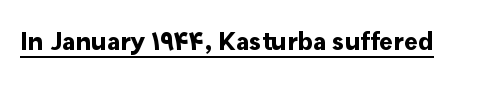
Q: Is the text bold? A: Yes.
Q: Is the text italic (slanted)? A: No, it is upright.
Q: Is the text underlined? A: Yes.
Q: Is the spacing between letters normal or unusually wide? A: Normal.
